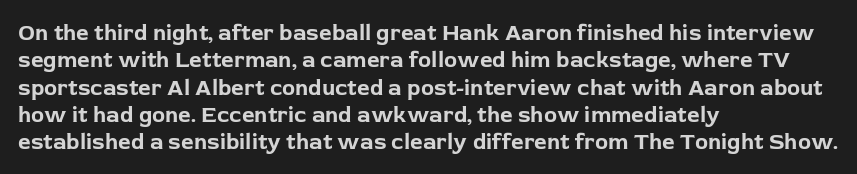
The image shows 22 px bold type, upright; set left-aligned, line spacing 1.24x, normal letter spacing, not underlined.
